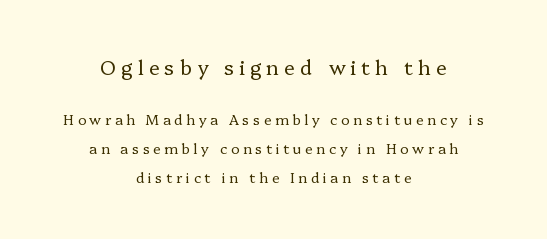
Q: Is the text bold? A: No.
Q: Is the text italic (slanted)? A: No, it is upright.
Q: Is the text underlined? A: No.
Q: How is the paragraph aligned? A: Centered.
Q: Is the spacing between letters normal or unusually wide? A: Unusually wide.
Q: Is the spacing between lines tight, normal or loose? A: Loose.
Q: Which block of text is set in a larger size, the first (top) or the second (bottom)? A: The first (top) one.
